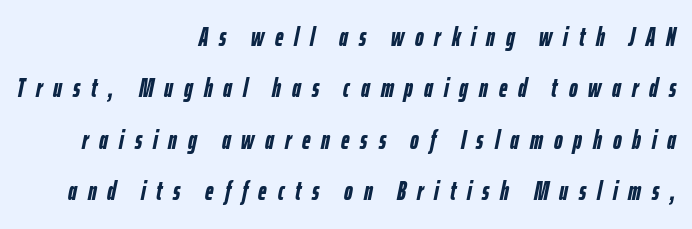
What weight is shown? A full bold with thick strokes. Does the copy run flush right? Yes — the right margin is perfectly even. Emphasis-style slanted type is in use. Caption: expanded tracking, letters set apart.
